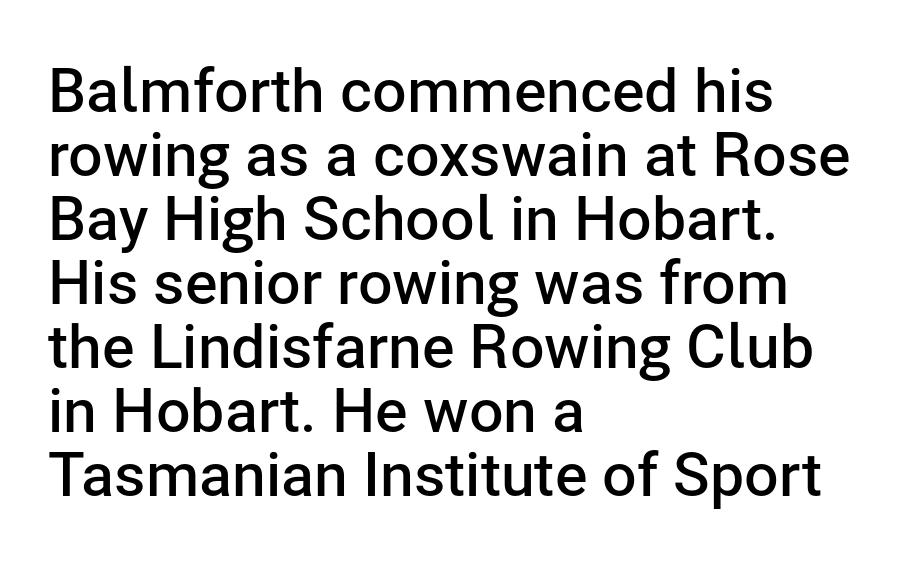
The space between consecutive lines is stingy. Students, this is semibold: more ink than regular, less than bold. The space beneath each line is pristine and unruled. In terms of letterspacing, this is plain default setting. One-word summary of the alignment: left.
